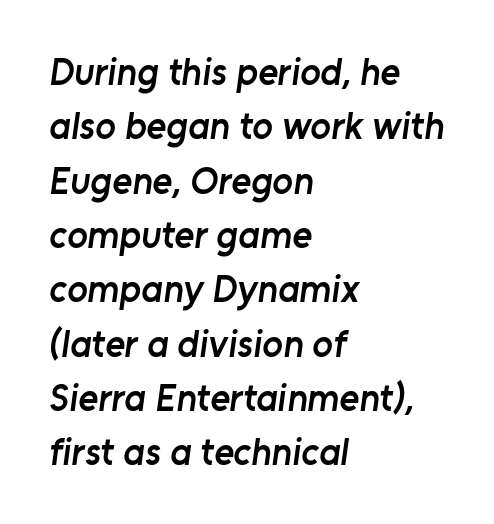
Descenders hang freely into open space. One-word summary of the alignment: left. Character widths vary here, with narrow letters taking less room than wide ones. No feet cap the strokes, marking this as sans-serif type.
